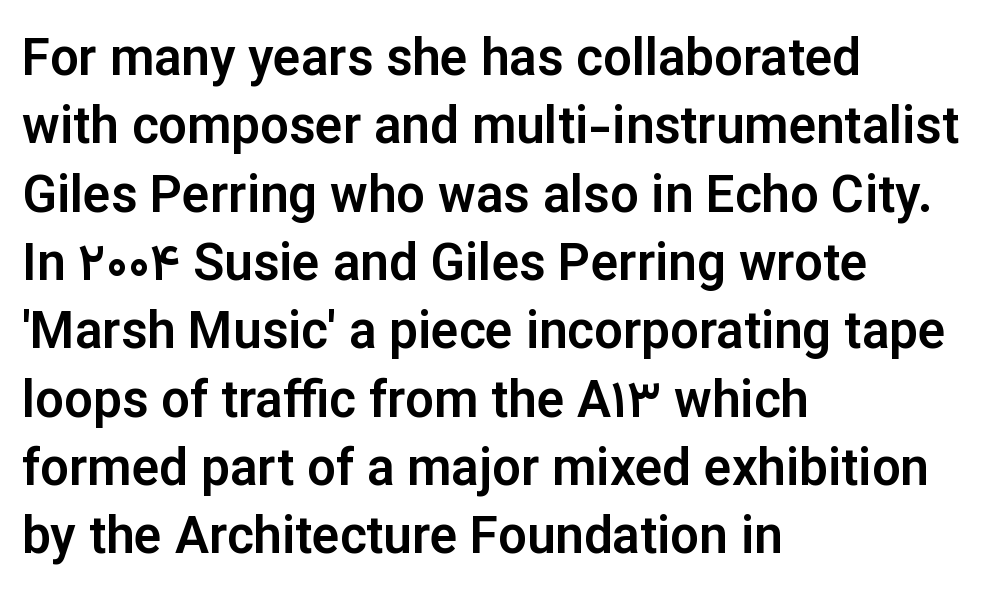
The image shows 51 px sans-serif type, upright; set left-aligned, normal line spacing (1.34x), normal letter spacing, not underlined; low stroke contrast and a medium x-height.
